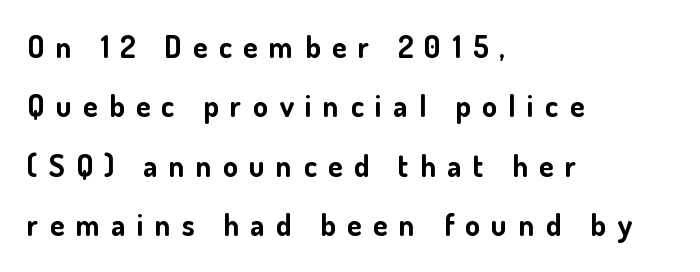
The paragraph shown leans on its left margin. The letters advance in unequal steps, a hallmark of proportional type. Is this a sans? Yes — the strokes have no serifs. Ascenders rise straight up at ninety degrees. The space beneath each line is pristine and unruled.
